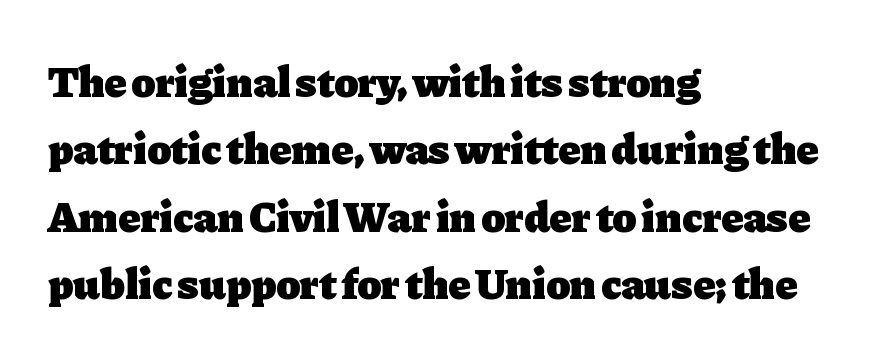
Q: Is the text bold? A: Yes.
Q: Is the text italic (slanted)? A: No, it is upright.
Q: Is the typeface a serif or a sans-serif typeface? A: Serif.
Q: Is the text underlined? A: No.
Q: How is the paragraph aligned? A: Left-aligned.
Q: Is the spacing between letters normal or unusually wide? A: Normal.
Q: Is the spacing between lines tight, normal or loose? A: Normal.
Q: Width (condensed, normal, or wide)? A: Normal.
Q: Stroke contrast? A: Low.
Q: x-height? A: Medium.
Q: Monospaced? A: No.
